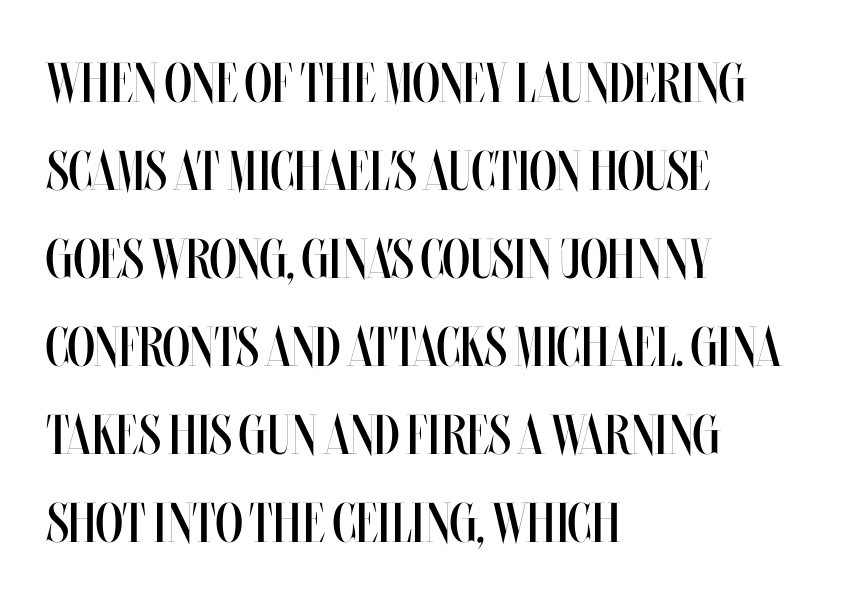
The image shows 56 px regular-weight, condensed type, upright; set left-aligned, normal line spacing (1.57x), normal letter spacing, not underlined; medium stroke contrast and a large x-height.
